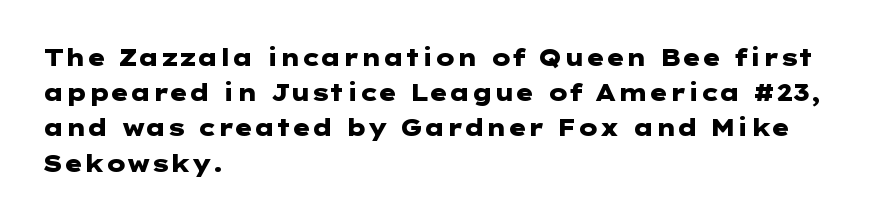
The image shows 23 px bold type, upright; set left-aligned, normal line spacing (1.53x), normal letter spacing, not underlined.
